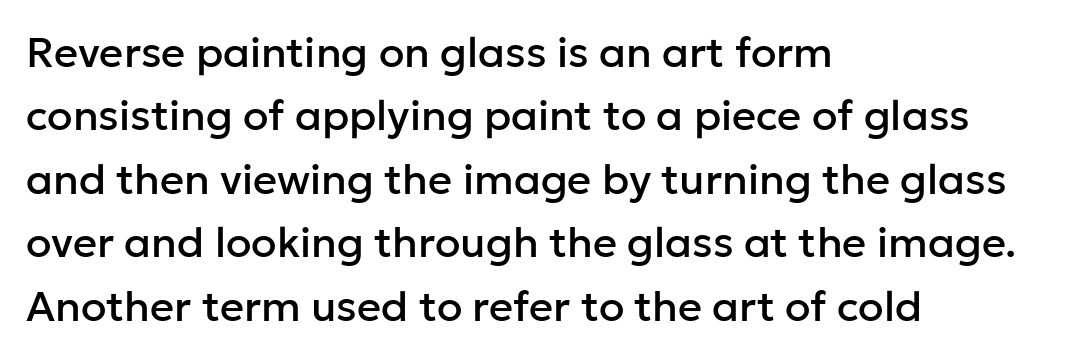
{"serif": "no", "italic": "no", "width": "normal", "stroke_contrast": "low", "x_height": "medium", "monospaced": "no", "underline": "no", "align": "left", "line_spacing": "normal", "line_spacing_ratio": 1.51, "letter_spacing": "normal", "letter_spacing_em": 0.0, "glyph_px": 42}
